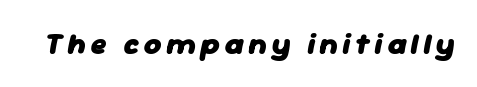
The face used here is proportionally spaced, like ordinary book or web type. If you drew a line through each stem, it would be angled. Check under the words: just untouched page. Heavy-handed strokes throughout: this text is bold.
